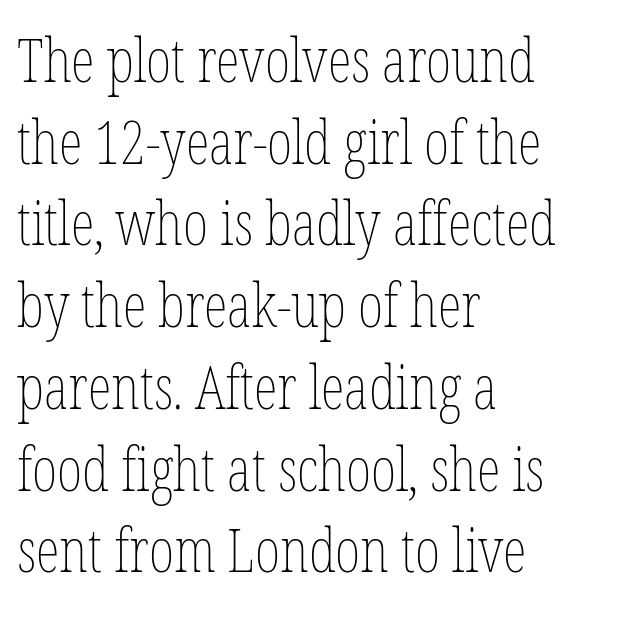
Glance below the letters and you will spot only blank space. Whoever set this chose a conventional vertical rhythm. This sample uses plain, unmodified letter spacing. Reading down the block, your eye returns to a fixed left position each line. No letter is thick-stroked: the sample isn't bold. Character widths vary here, with narrow letters taking less room than wide ones.
